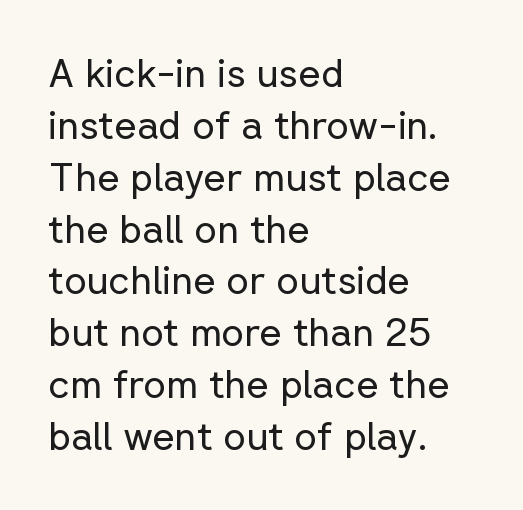
The image shows 39 px regular-weight sans-serif type, upright; set left-aligned, normal line spacing (1.33x), normal letter spacing, not underlined; low stroke contrast and a medium x-height.
